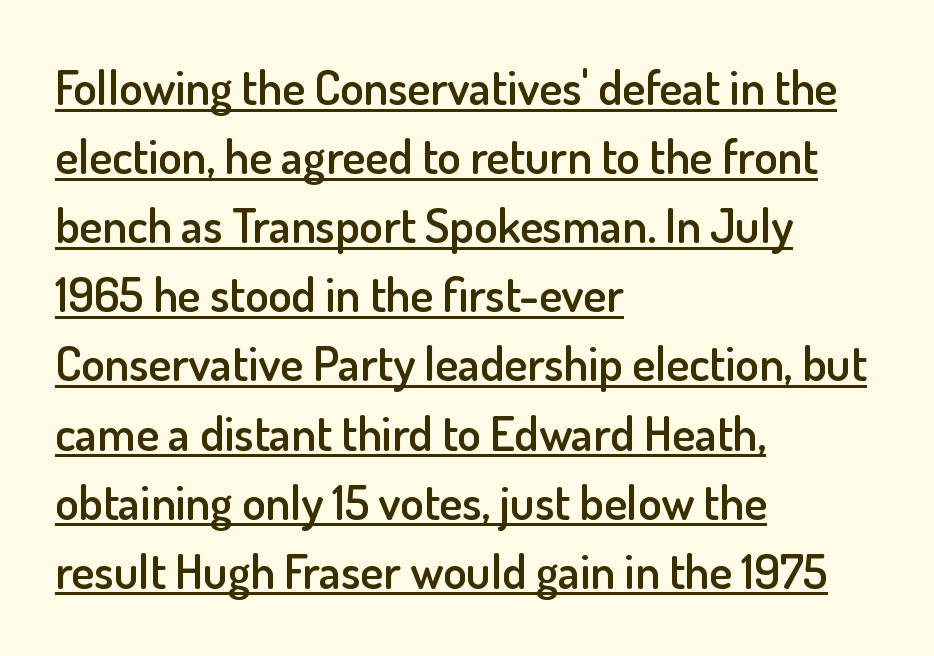
Q: Is the text bold? A: Semi-bold.
Q: Is the text italic (slanted)? A: No, it is upright.
Q: Is the typeface a serif or a sans-serif typeface? A: Sans-serif.
Q: Is the text underlined? A: Yes.
Q: How is the paragraph aligned? A: Left-aligned.
Q: Is the spacing between letters normal or unusually wide? A: Normal.
Q: Is the spacing between lines tight, normal or loose? A: Normal.
Q: Width (condensed, normal, or wide)? A: Normal.
Q: Stroke contrast? A: Low.
Q: x-height? A: Small.
Q: Monospaced? A: No.
